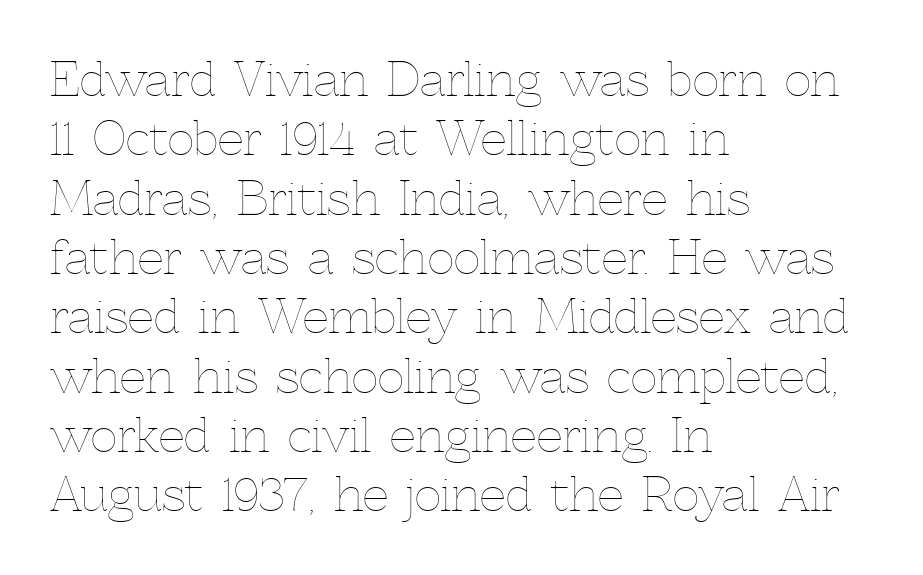
The image shows 46 px thin type, upright; set left-aligned, normal line spacing (1.29x), normal letter spacing, not underlined; a medium x-height.
